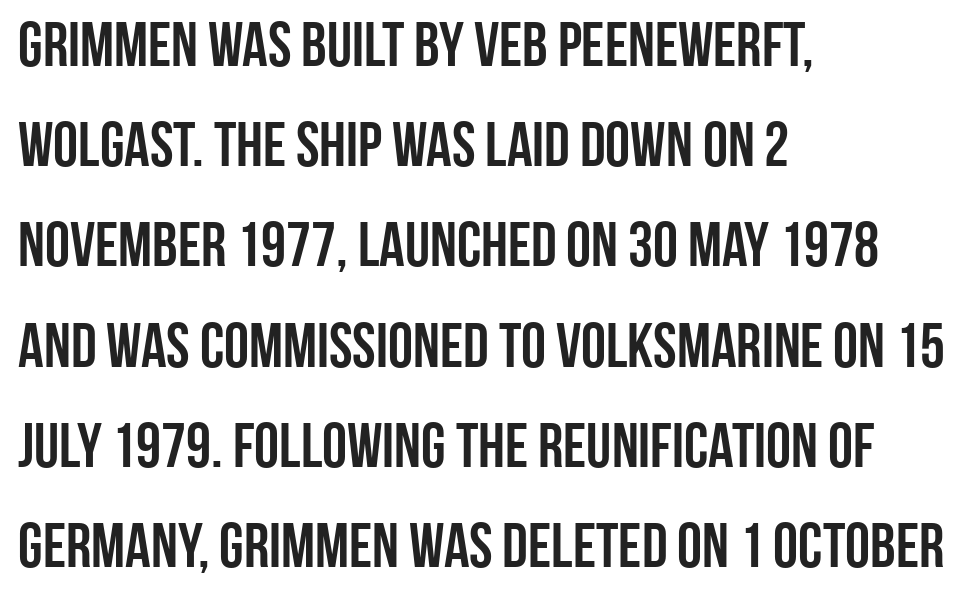
The letters stand straight up with perfectly vertical stems. The rag falls on the right side of this text block. Evenly set lines give the paragraph a standard silhouette. The words here are not underlined. Look at the bottom of the vertical strokes: they stop flat, with no serifs. Compared with typical body copy, the letter spacing here is the same.
